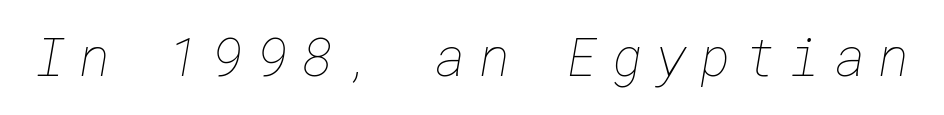
The image shows 53 px thin type; set unusually wide letter spacing (+0.25 em), not underlined; low stroke contrast and a medium x-height.
